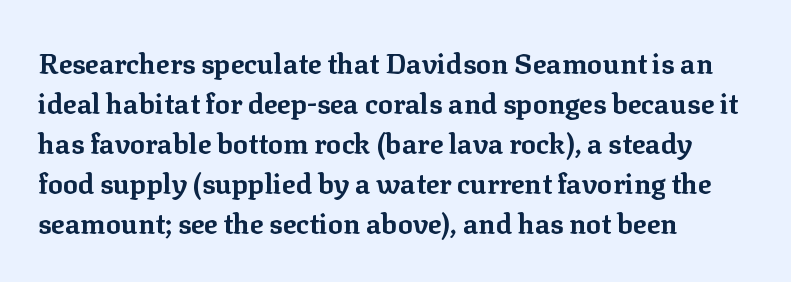
Q: Is the text bold? A: Yes.
Q: Is the text italic (slanted)? A: No, it is upright.
Q: Is the typeface a serif or a sans-serif typeface? A: Serif.
Q: Is the text underlined? A: No.
Q: How is the paragraph aligned? A: Left-aligned.
Q: Is the spacing between letters normal or unusually wide? A: Normal.
Q: Is the spacing between lines tight, normal or loose? A: Normal.
Q: Width (condensed, normal, or wide)? A: Normal.
Q: Stroke contrast? A: Low.
Q: x-height? A: Medium.
Q: Monospaced? A: No.
